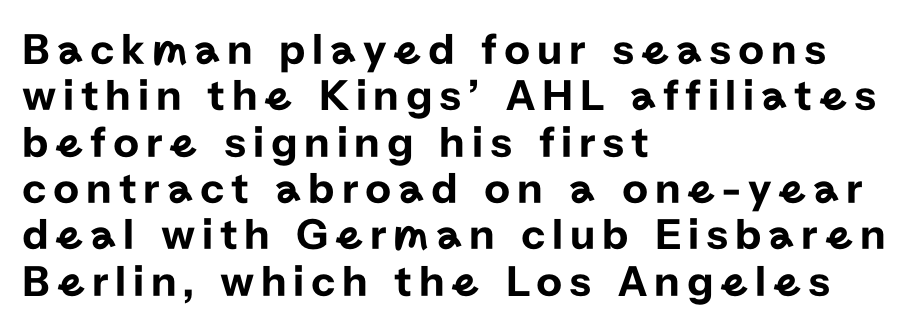
{"serif": "no", "italic": "no", "width": "normal", "stroke_contrast": "low", "x_height": "medium", "monospaced": "no", "underline": "no", "align": "left", "line_spacing": "tight", "line_spacing_ratio": 1.03, "glyph_px": 45}
